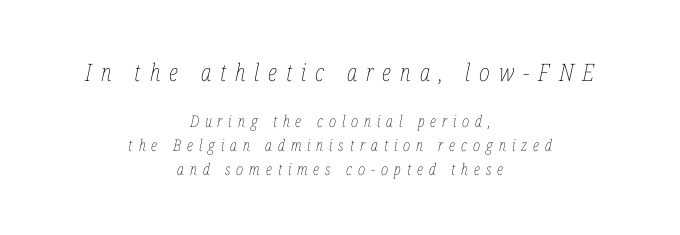
Leading matches the norm, producing a regular column. Beneath every word, the page is bare. Is the lower block the larger one? No — the upper block carries the bigger type. Looking at the ascenders, they clearly lean. Stems and bowls with no extra thickness — not bold. Notice how the passage keeps no hard edge, just a central spine.
